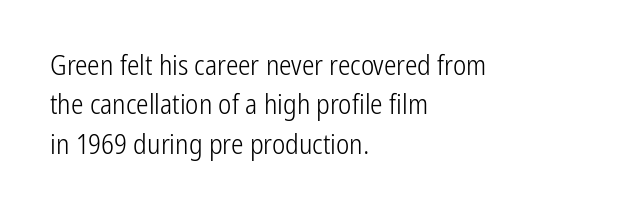
Bold? No — there's no thickening of the strokes. This is the regular roman posture of the typeface. A typesetter would call this zero additional tracking. Quick note: underline off. Line beginnings align vertically; line endings do not.
